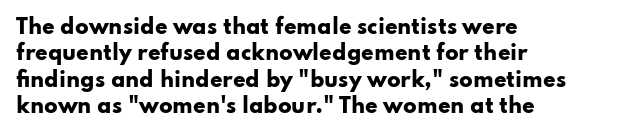
The image shows 20 px bold type, upright; set left-aligned, normal line spacing (1.32x), normal letter spacing, not underlined.
